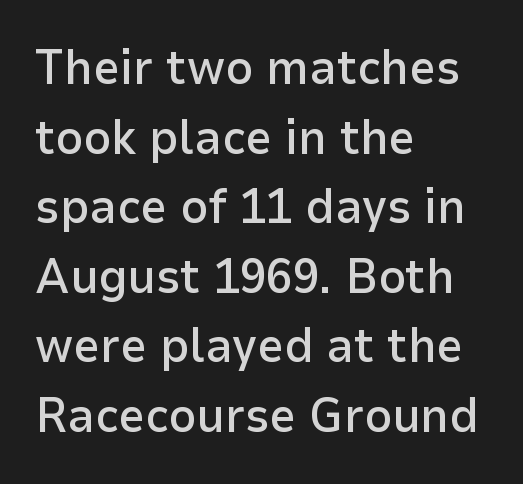
{"serif": "no", "italic": "no", "bold": "semi", "weight": "semibold", "width": "normal", "stroke_contrast": "low", "x_height": "medium", "monospaced": "no", "underline": "no", "align": "left", "line_spacing": "normal", "line_spacing_ratio": 1.45, "letter_spacing": "normal", "letter_spacing_em": 0.0, "glyph_px": 48}
